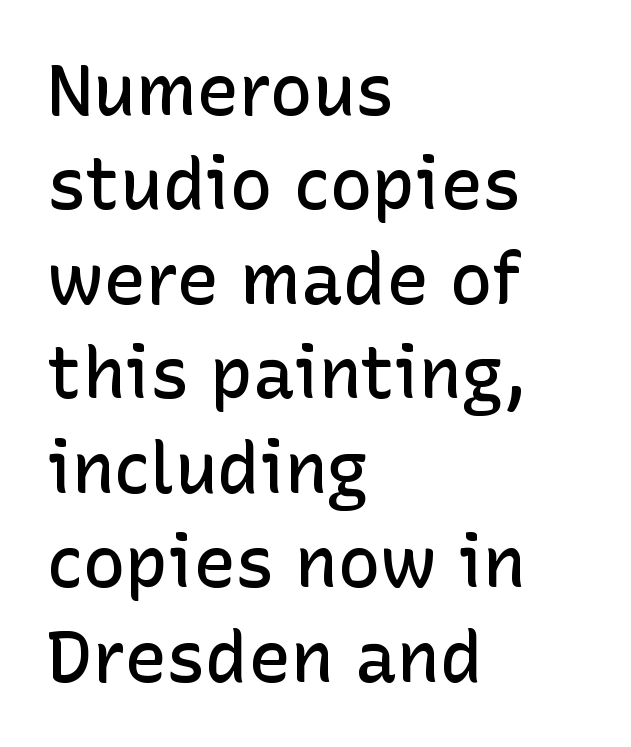
Q: Is the text bold? A: Semi-bold.
Q: Is the text italic (slanted)? A: No, it is upright.
Q: Is the typeface a serif or a sans-serif typeface? A: Sans-serif.
Q: Is the text underlined? A: No.
Q: How is the paragraph aligned? A: Left-aligned.
Q: Is the spacing between letters normal or unusually wide? A: Normal.
Q: Is the spacing between lines tight, normal or loose? A: Normal.
Q: Width (condensed, normal, or wide)? A: Normal.
Q: Stroke contrast? A: Low.
Q: x-height? A: Medium.
Q: Monospaced? A: No.
